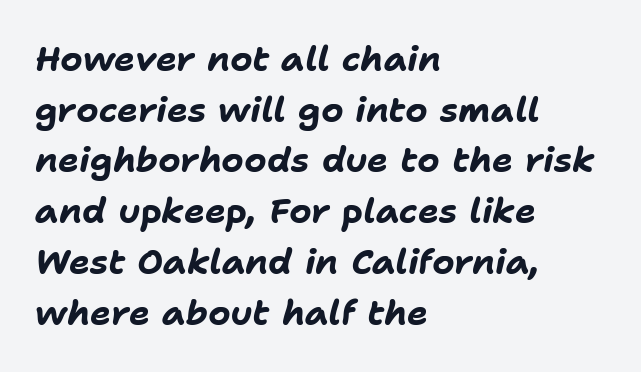
{"italic": "yes", "lean": "right", "slant_degrees": 11, "bold": "yes", "weight": "bold", "width": "normal", "stroke_contrast": "low", "x_height": "medium", "monospaced": "no", "underline": "no", "align": "left", "line_spacing": "normal", "line_spacing_ratio": 1.45, "letter_spacing": "normal", "letter_spacing_em": 0.0, "glyph_px": 35}
